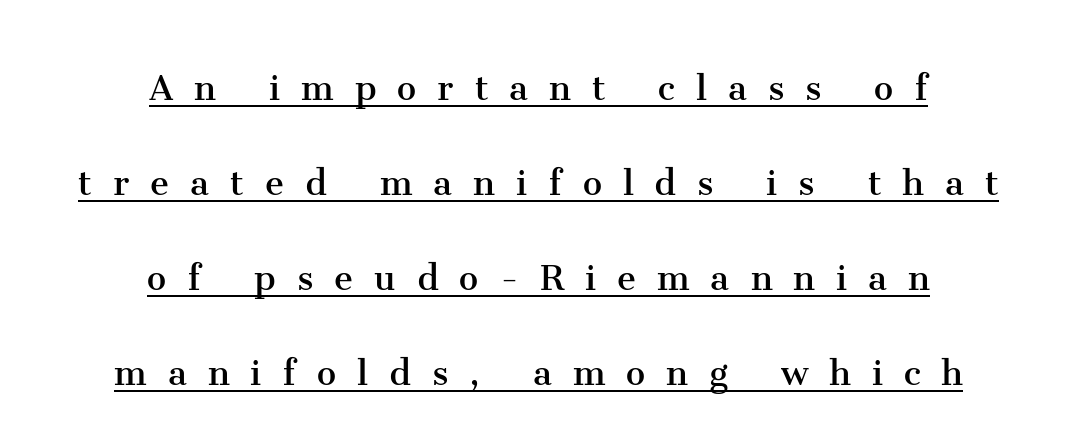
The image shows 43 px regular-weight serif type, upright; set centered, loose line spacing (2.21x), unusually wide letter spacing (+0.49 em), underlined; medium stroke contrast and a medium x-height.
